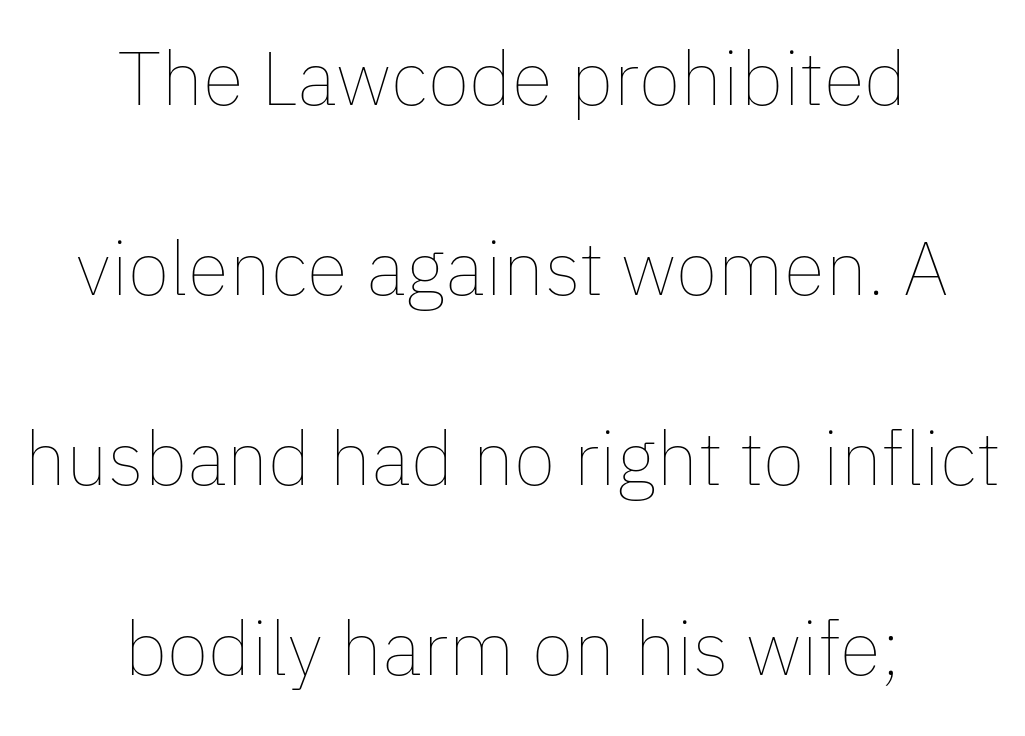
The image shows 76 px thin type, upright; set centered, loose line spacing (2.5x), normal letter spacing, not underlined; low stroke contrast and a medium x-height.
